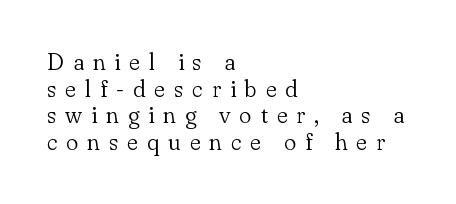
The image shows 23 px text type, upright; set left-aligned, line spacing 1.16x, unusually wide letter spacing (+0.39 em), not underlined.
